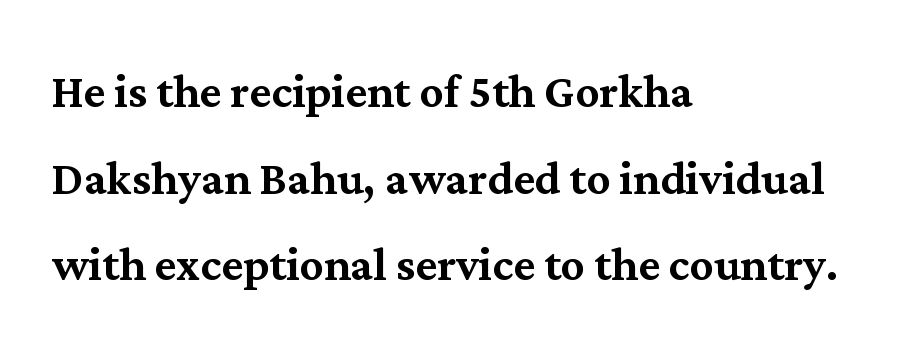
The image shows 59 px serif type, upright; set left-aligned, normal line spacing (1.47x), normal letter spacing, not underlined; medium stroke contrast and a medium x-height.
